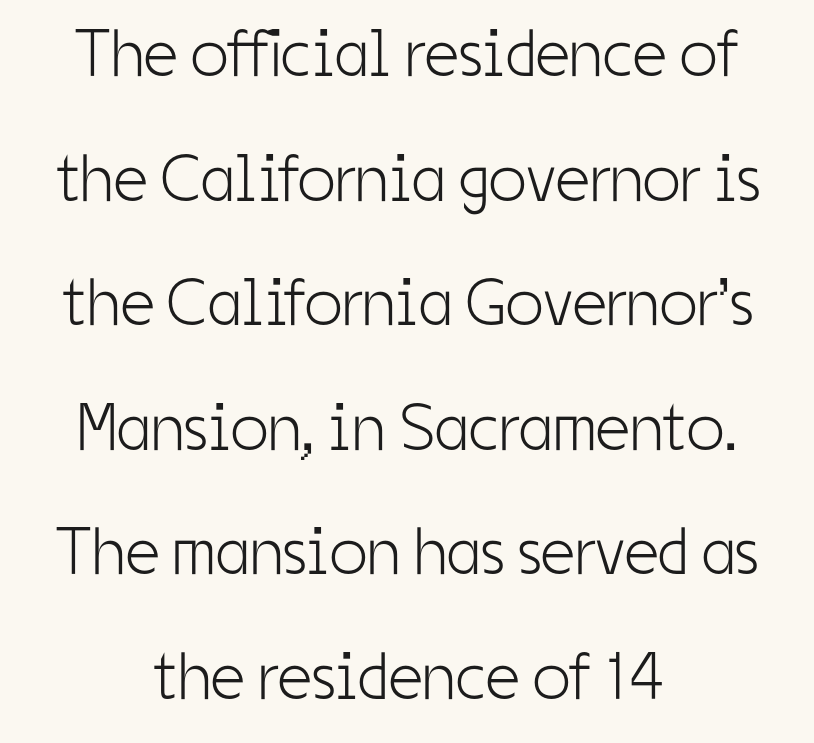
This sample is center-justified, so both line endings float freely. This is the regular roman posture of the typeface. Summary of weight: not heavy and not bold. Think of a printed novel: that variable character pitch is what you see here. The tracking reads as untouched default to a designer's eye. This rendering employs a face without finishing strokes, i.e., a sans-serif.
